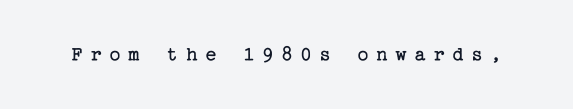
{"italic": "no", "bold": "no", "underline": "no", "letter_spacing": "wide", "letter_spacing_em": 0.36, "glyph_px": 21}
